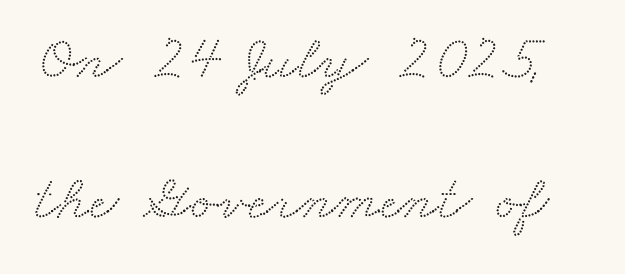
{"serif": "yes", "width": "wide", "stroke_contrast": "medium", "x_height": "small", "monospaced": "no", "underline": "no", "line_spacing": "loose", "line_spacing_ratio": 2.22, "letter_spacing": "normal", "letter_spacing_em": 0.0, "glyph_px": 63}
